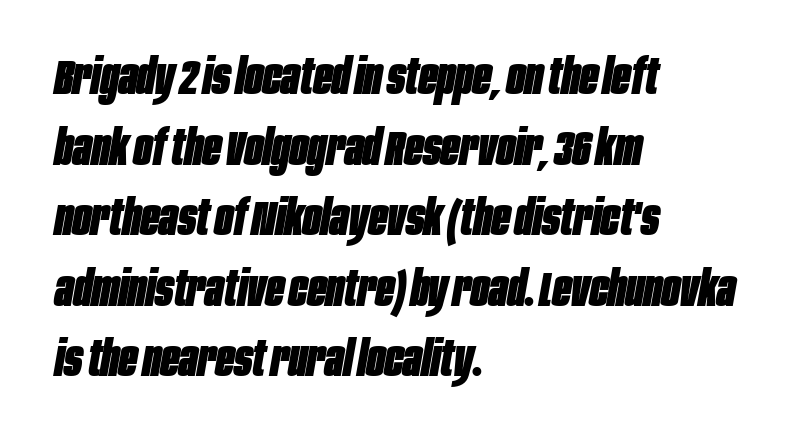
The image shows 49 px heavy, condensed type, italic (leaning right); set left-aligned, normal line spacing (1.44x), normal letter spacing, not underlined; low stroke contrast and a large x-height.
